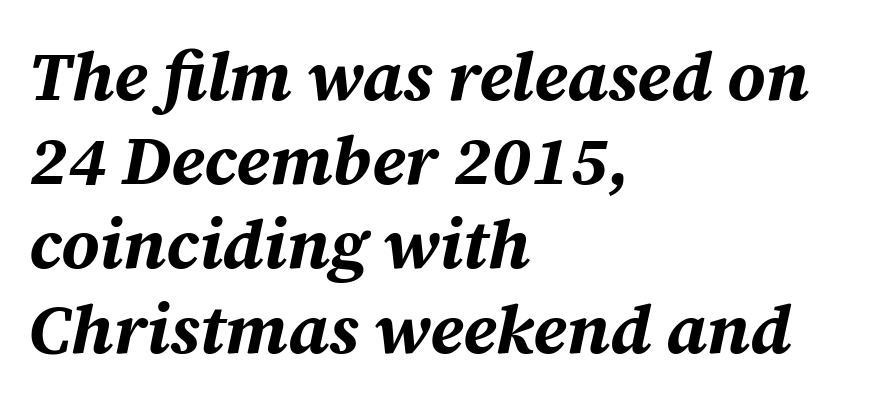
The image shows 69 px bold type, italic (leaning right); set left-aligned, line spacing 1.22x, normal letter spacing, not underlined; medium stroke contrast and a medium x-height.
